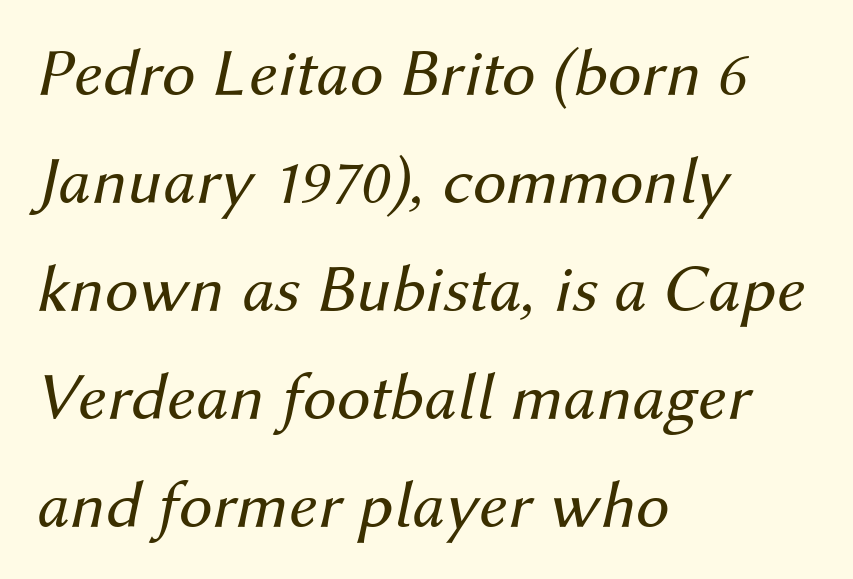
The image shows 68 px regular-weight type, italic (leaning right); set left-aligned, normal line spacing (1.59x), normal letter spacing, not underlined; medium stroke contrast and a medium x-height.
